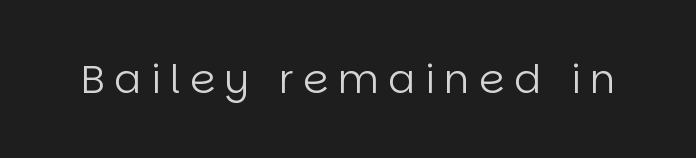
The image shows 40 px regular-weight sans-serif type, upright; set unusually wide letter spacing (+0.24 em), not underlined; low stroke contrast and a large x-height.
